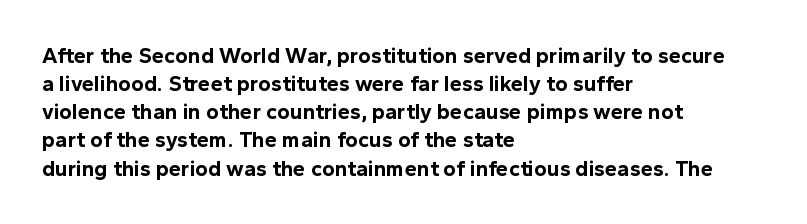
Q: Is the text bold? A: Yes.
Q: Is the text italic (slanted)? A: No, it is upright.
Q: Is the text underlined? A: No.
Q: How is the paragraph aligned? A: Left-aligned.
Q: Is the spacing between letters normal or unusually wide? A: Normal.
Q: Is the spacing between lines tight, normal or loose? A: Normal.
